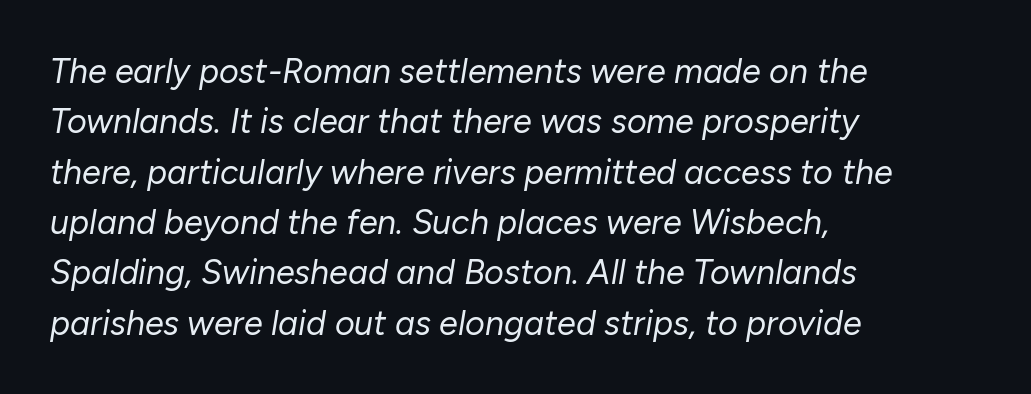
The image shows 34 px regular-weight type, italic (leaning right); set left-aligned, normal line spacing (1.48x), normal letter spacing, not underlined; low stroke contrast and a medium x-height.
